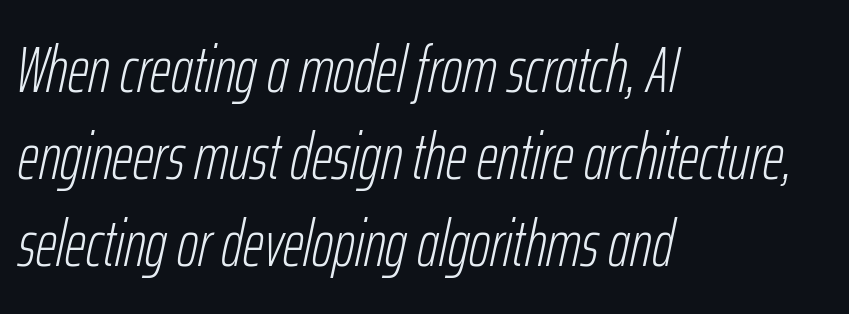
The passage shown is not underscored anywhere. These lines sit exactly where default settings would place them. Characters are canted at an angle relative to the baseline's perpendicular. These lines are set flush left with a ragged right edge. Is this a heavy cut? Hardly; it is regular or lighter.
